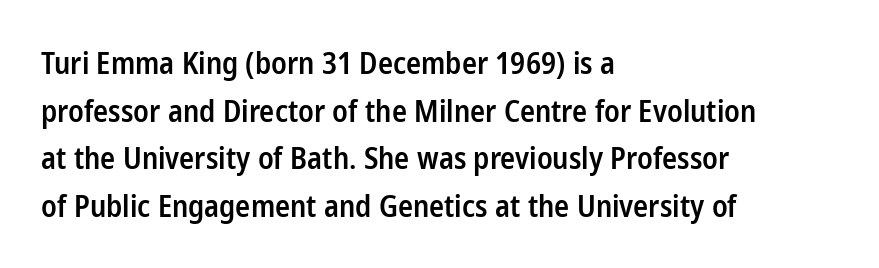
The image shows 30 px semibold, condensed sans-serif type, upright; set left-aligned, normal line spacing (1.59x), normal letter spacing, not underlined; low stroke contrast and a medium x-height.
